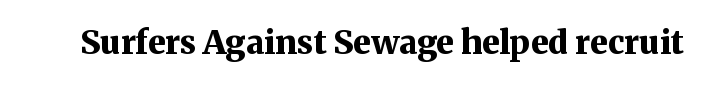
Strokes here are thick enough to call this a true bold. Posture: straight, roman, zero tilt. Characters follow at the spacing the type designer built in. Is this a fixed-width face? No — the glyphs have proportional, varying widths.
